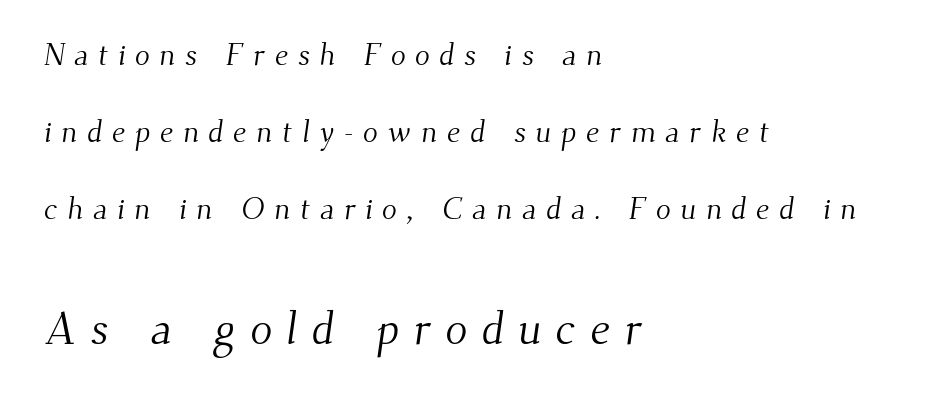
The image shows 46 px light serif type; set left-aligned, loose line spacing (2.49x), unusually wide letter spacing (+0.31 em), not underlined; the second (bottom) block is 1.48x larger; medium stroke contrast and a small x-height.
